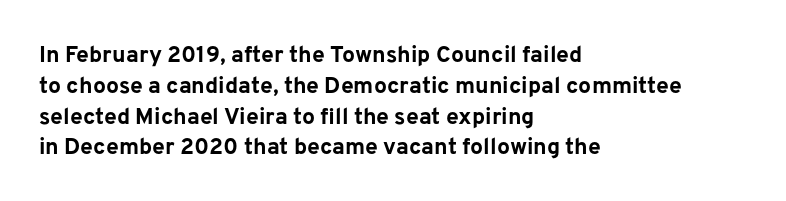
The image shows 23 px bold type, upright; set left-aligned, normal line spacing (1.34x), normal letter spacing, not underlined.
